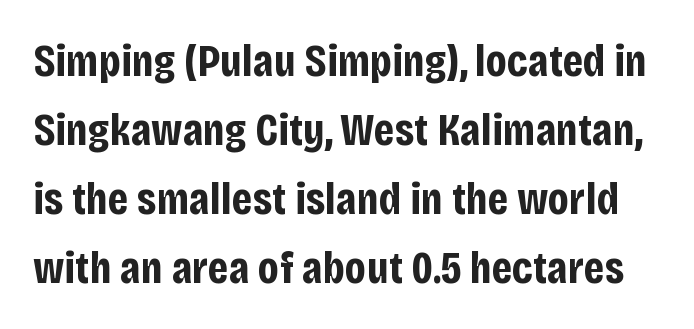
{"serif": "no", "italic": "no", "bold": "yes", "weight": "bold", "width": "condensed", "stroke_contrast": "low", "x_height": "large", "monospaced": "no", "underline": "no", "line_spacing": "normal", "line_spacing_ratio": 1.5, "letter_spacing": "normal", "letter_spacing_em": 0.0, "glyph_px": 46}
